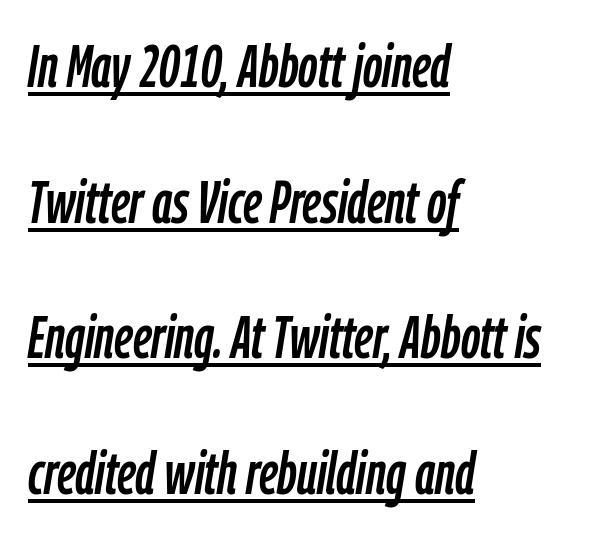
Q: Is the text italic (slanted)? A: Yes, it leans right by about 9 degrees.
Q: Is the text underlined? A: Yes.
Q: How is the paragraph aligned? A: Left-aligned.
Q: Is the spacing between letters normal or unusually wide? A: Normal.
Q: Is the spacing between lines tight, normal or loose? A: Loose.
Q: Width (condensed, normal, or wide)? A: Condensed.
Q: Stroke contrast? A: Low.
Q: x-height? A: Medium.
Q: Monospaced? A: No.
